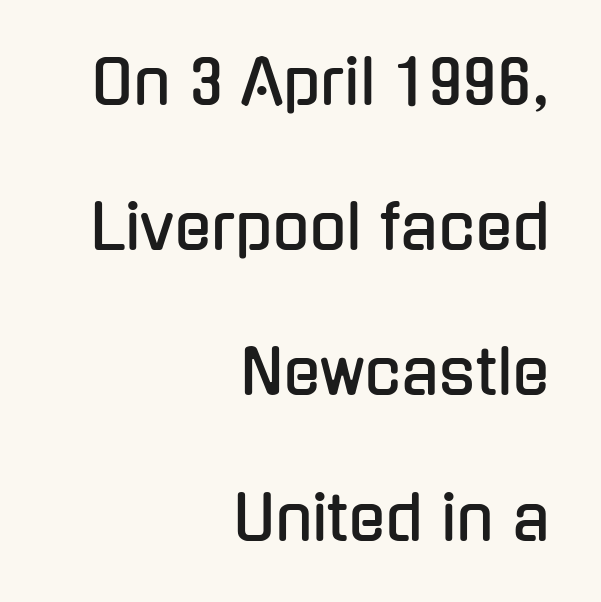
Q: Is the text italic (slanted)? A: No, it is upright.
Q: Is the typeface a serif or a sans-serif typeface? A: Sans-serif.
Q: Is the text underlined? A: No.
Q: How is the paragraph aligned? A: Right-aligned.
Q: Is the spacing between letters normal or unusually wide? A: Normal.
Q: Is the spacing between lines tight, normal or loose? A: Loose.
Q: Width (condensed, normal, or wide)? A: Condensed.
Q: Stroke contrast? A: Low.
Q: x-height? A: Medium.
Q: Monospaced? A: No.
